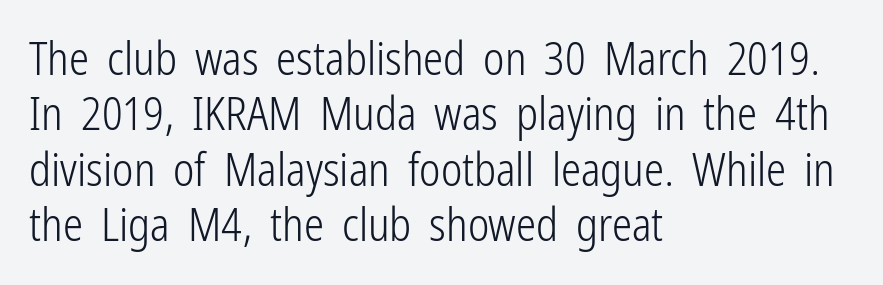
{"serif": "no", "italic": "no", "bold": "no", "weight": "light", "width": "condensed", "stroke_contrast": "low", "x_height": "medium", "monospaced": "no", "underline": "no", "align": "left", "line_spacing_ratio": 1.23, "letter_spacing": "normal", "letter_spacing_em": 0.0, "glyph_px": 45}
